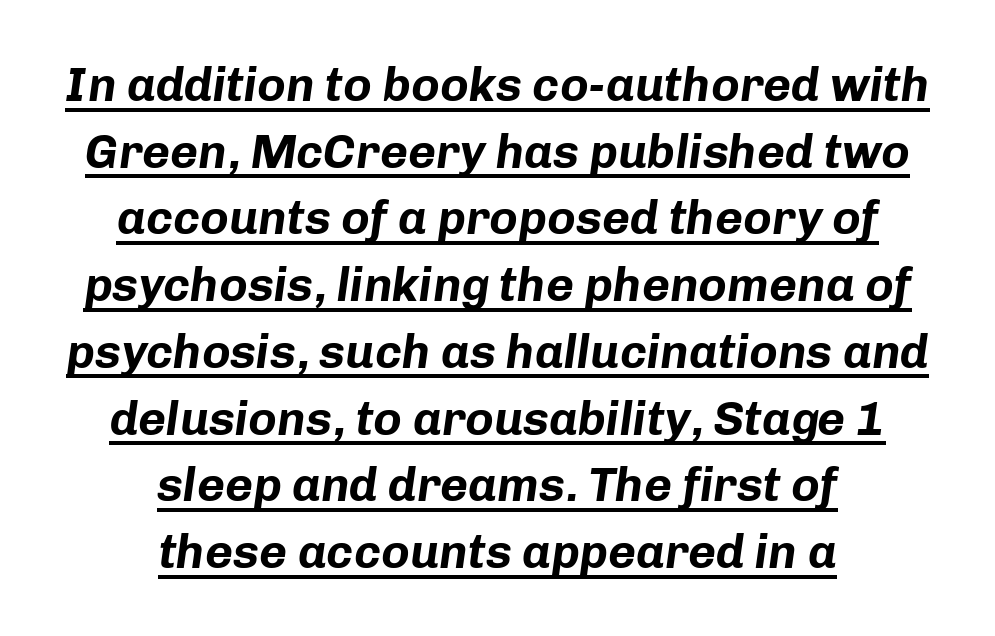
{"italic": "yes", "lean": "right", "slant_degrees": 8, "bold": "yes", "weight": "bold", "width": "normal", "stroke_contrast": "low", "x_height": "medium", "monospaced": "no", "underline": "yes", "align": "center", "line_spacing": "normal", "line_spacing_ratio": 1.39, "letter_spacing": "normal", "letter_spacing_em": 0.0, "glyph_px": 48}
